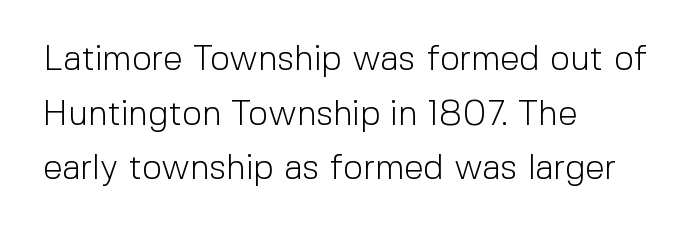
Short note: letters normally spaced. Leading matches the norm, producing a regular column. Upright lettering throughout. You could not count columns in this text — the font is proportionally spaced. Think standard paragraph weight, or any step lighter than that.
